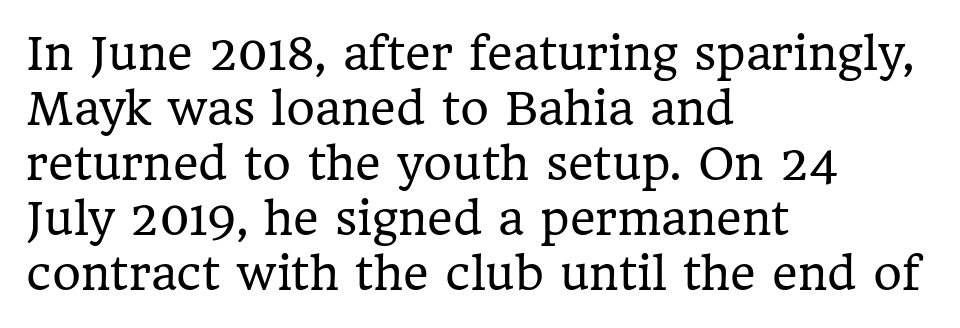
The image shows 44 px regular-weight serif type, upright; set left-aligned, normal line spacing (1.25x), normal letter spacing, not underlined; low stroke contrast and a medium x-height.
